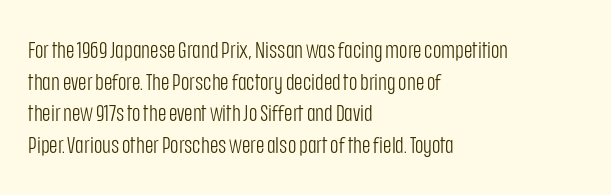
Q: Is the text bold? A: No.
Q: Is the text italic (slanted)? A: No, it is upright.
Q: Is the text underlined? A: No.
Q: How is the paragraph aligned? A: Left-aligned.
Q: Is the spacing between letters normal or unusually wide? A: Normal.
Q: Is the spacing between lines tight, normal or loose? A: Normal.
